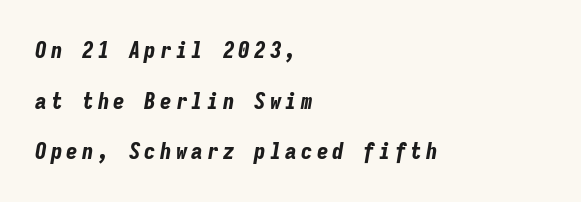
The image shows 23 px bold type, italic (leaning right); set left-aligned, loose line spacing (2.2x), not underlined.
